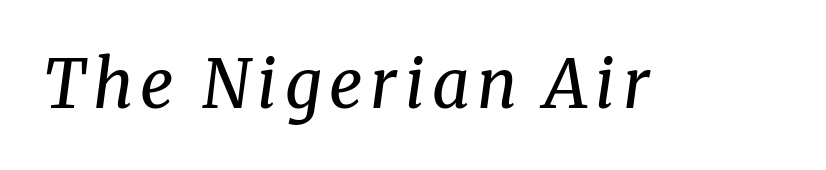
Q: Is the text bold? A: No.
Q: Is the text italic (slanted)? A: Yes, it leans right by about 8 degrees.
Q: Is the typeface a serif or a sans-serif typeface? A: Serif.
Q: Is the text underlined? A: No.
Q: Width (condensed, normal, or wide)? A: Normal.
Q: Stroke contrast? A: Medium.
Q: x-height? A: Medium.
Q: Monospaced? A: No.
